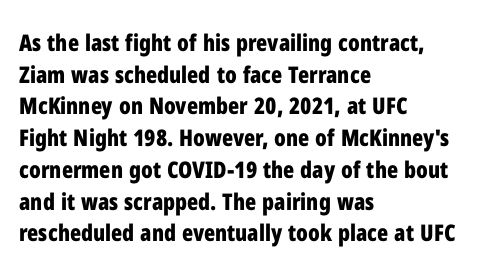
The lines are quadded left. Regular leading. Nothing unusual about the tracking: characters are spaced as the font intends. The font is running at its bold setting. Tall strokes in this sample are plumb rather than angled.
